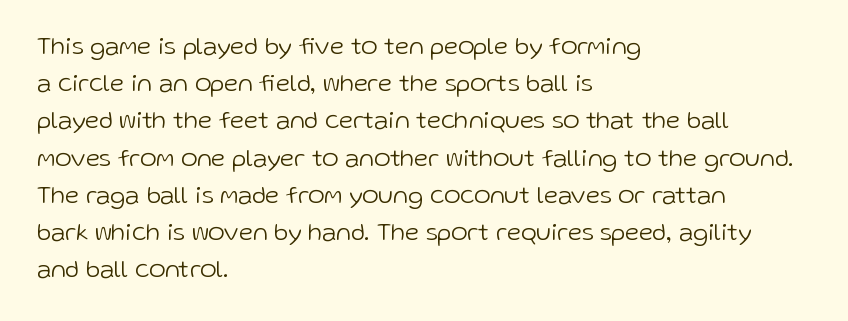
{"italic": "no", "bold": "no", "underline": "no", "align": "left", "line_spacing": "normal", "line_spacing_ratio": 1.49, "letter_spacing": "normal", "letter_spacing_em": 0.0, "glyph_px": 25}
